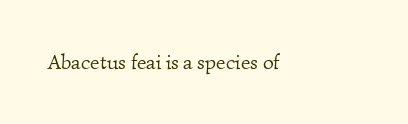
The image shows 21 px text type; set left-aligned, normal letter spacing, not underlined.
